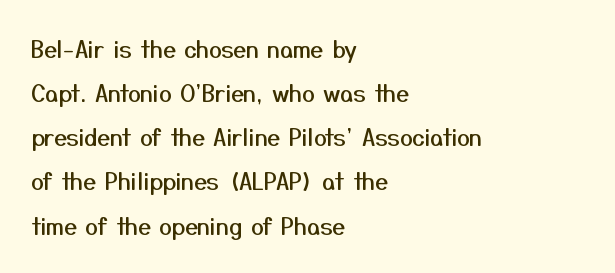
The space directly below the letters is spotless. Vertical spacing — loose. What stands out about the letter spacing? Nothing — it is the standard amount. Does the copy run flush right? No — it runs flush left.
